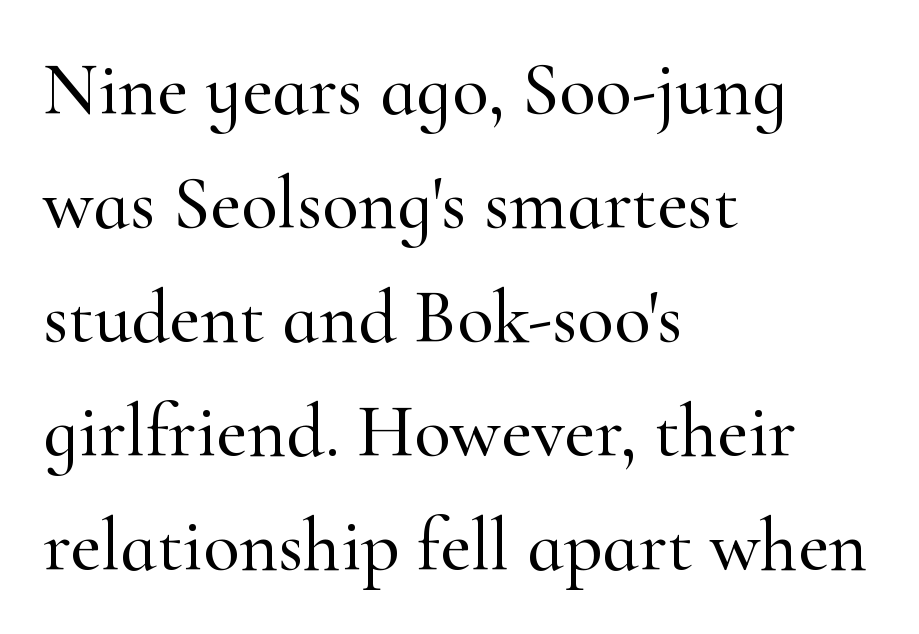
Q: Is the text italic (slanted)? A: No, it is upright.
Q: Is the typeface a serif or a sans-serif typeface? A: Serif.
Q: Is the text underlined? A: No.
Q: How is the paragraph aligned? A: Left-aligned.
Q: Is the spacing between letters normal or unusually wide? A: Normal.
Q: Is the spacing between lines tight, normal or loose? A: Normal.
Q: Width (condensed, normal, or wide)? A: Normal.
Q: Stroke contrast? A: High.
Q: x-height? A: Small.
Q: Monospaced? A: No.
